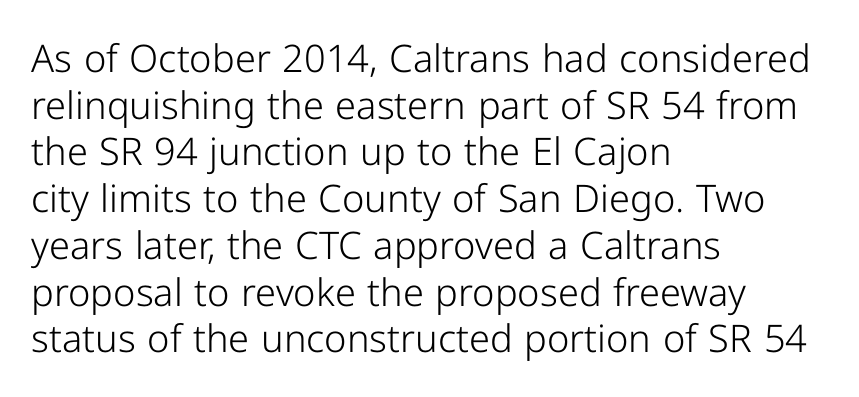
{"serif": "no", "italic": "no", "bold": "no", "weight": "light", "width": "normal", "stroke_contrast": "low", "x_height": "medium", "monospaced": "no", "underline": "no", "align": "left", "line_spacing_ratio": 1.23, "letter_spacing": "normal", "letter_spacing_em": 0.0, "glyph_px": 38}
